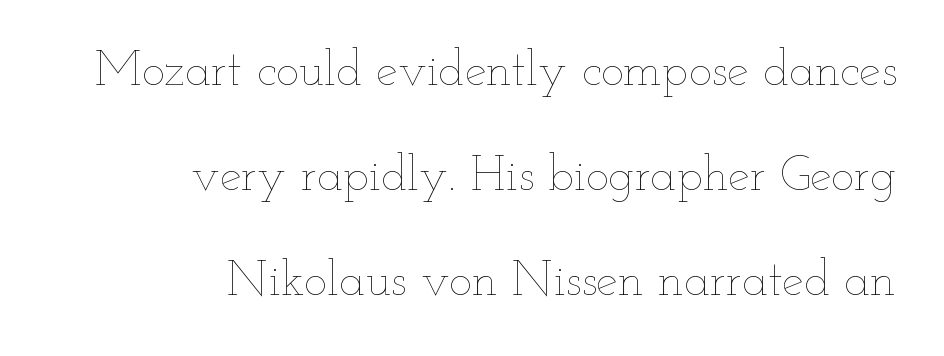
Q: Is the text bold? A: No.
Q: Is the text italic (slanted)? A: No, it is upright.
Q: Is the text underlined? A: No.
Q: How is the paragraph aligned? A: Right-aligned.
Q: Is the spacing between letters normal or unusually wide? A: Normal.
Q: Is the spacing between lines tight, normal or loose? A: Loose.
Q: Width (condensed, normal, or wide)? A: Wide.
Q: Stroke contrast? A: Low.
Q: x-height? A: Small.
Q: Monospaced? A: No.
